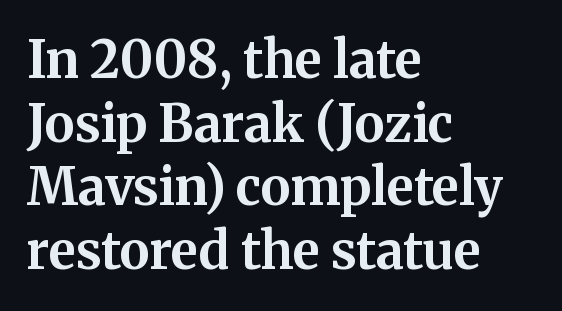
The passage shown is emphatically bold. Leading matches the norm, producing a regular column. If you drew a line through each stem, it would be perfectly vertical. Tracking value appears to be zero — textbook default spacing. The setting favours the left margin, as ordinary paragraphs usually do.
